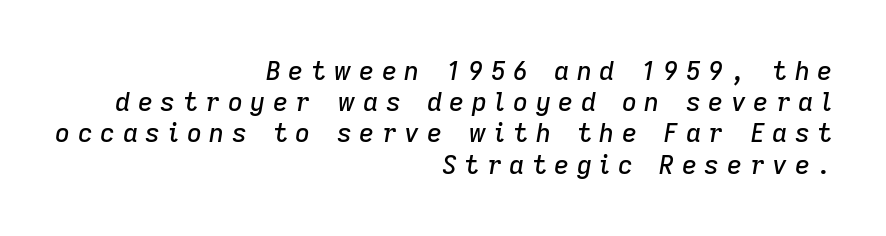
The image shows 26 px text type, italic (leaning right); set right-aligned, line spacing 1.2x, unusually wide letter spacing (+0.29 em), not underlined.
